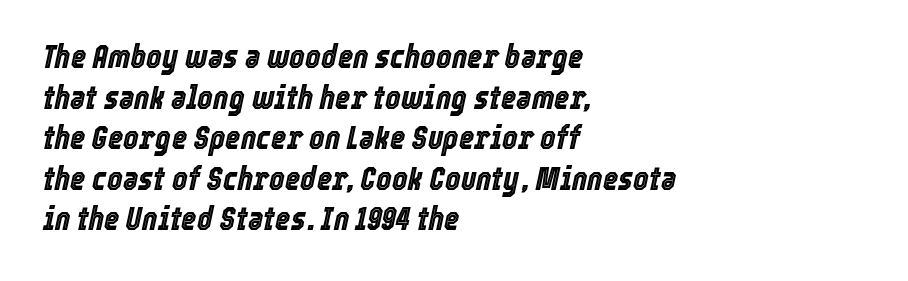
Caption: multi-line text, flush left, ragged right. The letters advance in unequal steps, a hallmark of proportional type. Is the type slanted? Yes — the strokes lean at a clear angle. No word sits above an underline.
